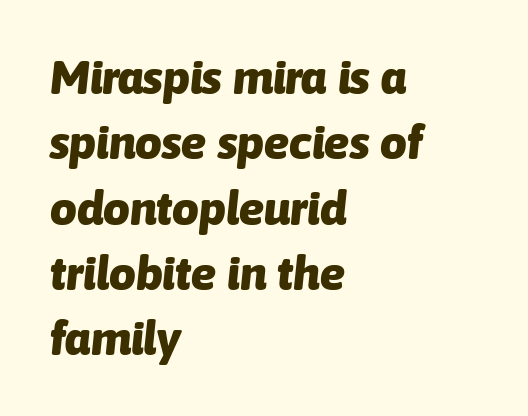
The area under the type is left untouched. Heavy, bold letterforms. Here the glyphs are tracked normally, forming tight word shapes. This sample uses an oblique cut, with every glyph tilted off the vertical. The paragraph has a hard left edge and a soft right edge.
